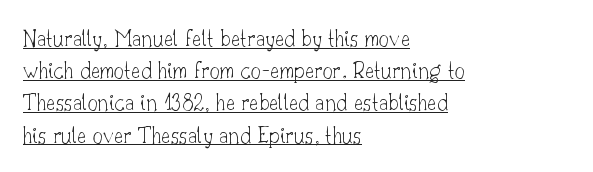
Q: Is the text bold? A: No.
Q: Is the text italic (slanted)? A: No, it is upright.
Q: Is the text underlined? A: Yes.
Q: How is the paragraph aligned? A: Left-aligned.
Q: Is the spacing between letters normal or unusually wide? A: Normal.
Q: Is the spacing between lines tight, normal or loose? A: Normal.
